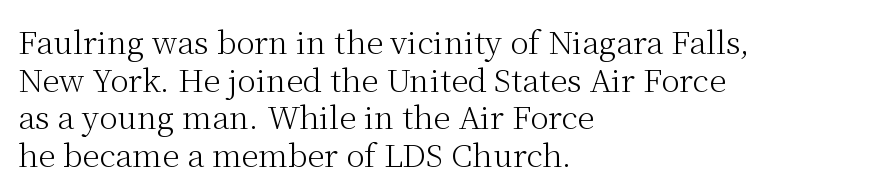
Characters follow at the spacing the type designer built in. Characters remain perfectly vertical along every line. The gap between lines stays unmarked. Spacing verdict: proportional, widths tailored to each character.
